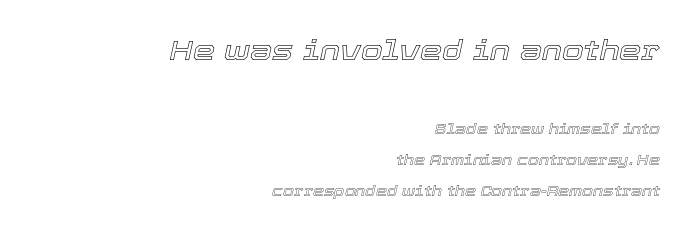
The image shows 28 px text type, italic (leaning right); set right-aligned, loose line spacing (2.21x), normal letter spacing, not underlined; the first (top) block is 2.0x larger; a medium x-height.
